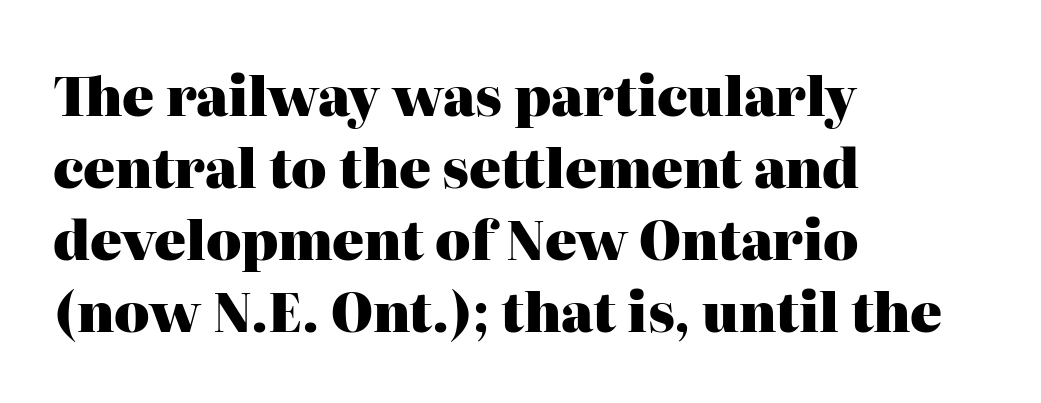
{"serif": "yes", "italic": "no", "bold": "yes", "weight": "heavy", "width": "normal", "stroke_contrast": "high", "x_height": "medium", "monospaced": "no", "underline": "no", "align": "left", "line_spacing": "normal", "line_spacing_ratio": 1.36, "letter_spacing": "normal", "letter_spacing_em": 0.0, "glyph_px": 53}
